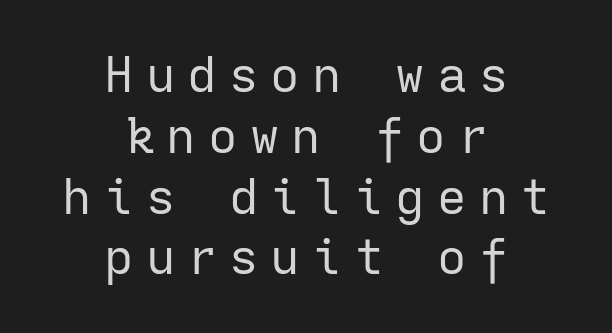
Q: Is the text bold? A: No.
Q: Is the text italic (slanted)? A: No, it is upright.
Q: Is the typeface a serif or a sans-serif typeface? A: Sans-serif.
Q: Is the text underlined? A: No.
Q: How is the paragraph aligned? A: Centered.
Q: Is the spacing between letters normal or unusually wide? A: Unusually wide.
Q: Width (condensed, normal, or wide)? A: Normal.
Q: Stroke contrast? A: Low.
Q: x-height? A: Medium.
Q: Monospaced? A: Yes.
